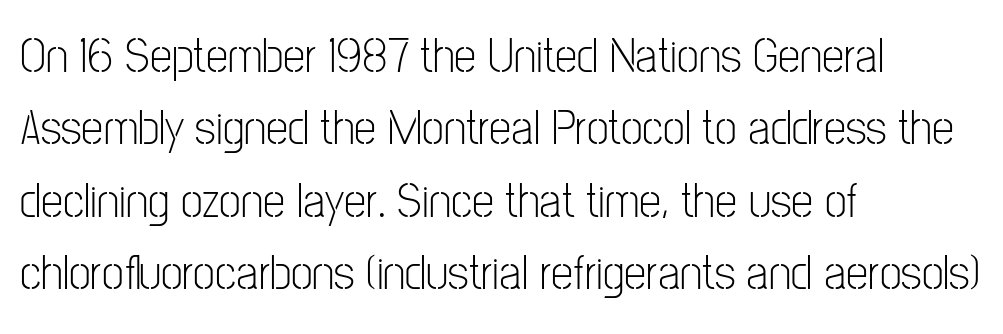
The image shows 50 px light, condensed sans-serif type, upright; set left-aligned, normal line spacing (1.45x), normal letter spacing, not underlined; low stroke contrast and a medium x-height.
